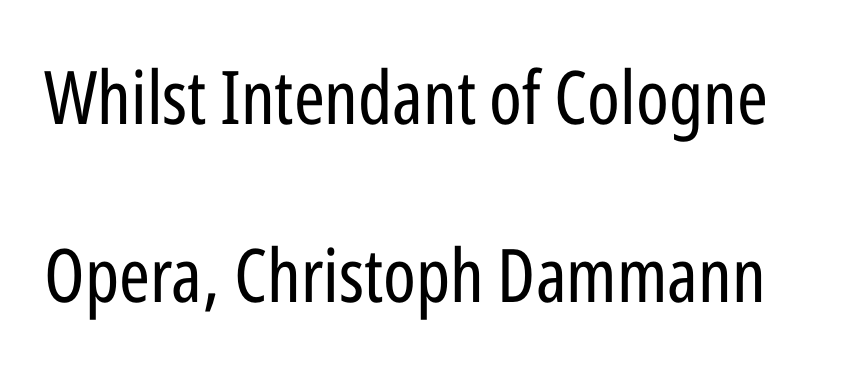
The image shows 74 px regular-weight, condensed sans-serif type, upright; set loose line spacing (2.41x), normal letter spacing, not underlined; low stroke contrast and a medium x-height.
